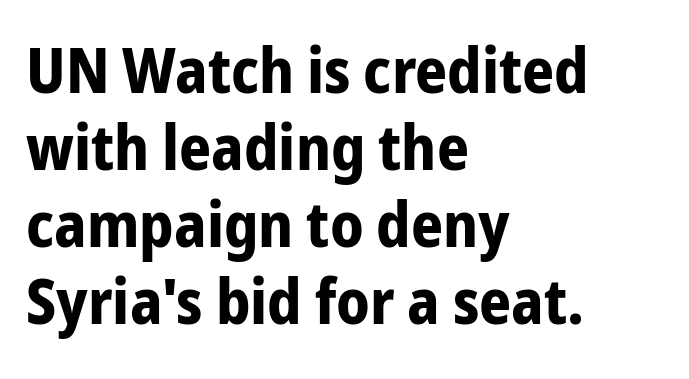
{"serif": "no", "italic": "no", "bold": "yes", "weight": "bold", "width": "condensed", "stroke_contrast": "low", "x_height": "medium", "monospaced": "no", "underline": "no", "align": "left", "line_spacing_ratio": 1.22, "letter_spacing": "normal", "letter_spacing_em": 0.0, "glyph_px": 63}
